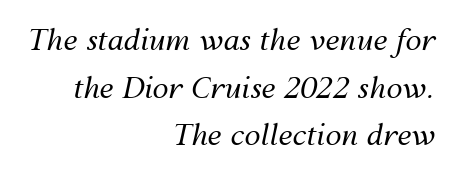
Q: Is the text bold? A: No.
Q: Is the text italic (slanted)? A: Yes, it leans right by about 12 degrees.
Q: Is the text underlined? A: No.
Q: How is the paragraph aligned? A: Right-aligned.
Q: Is the spacing between letters normal or unusually wide? A: Normal.
Q: Is the spacing between lines tight, normal or loose? A: Normal.
Q: Width (condensed, normal, or wide)? A: Normal.
Q: Stroke contrast? A: Medium.
Q: x-height? A: Medium.
Q: Monospaced? A: No.
